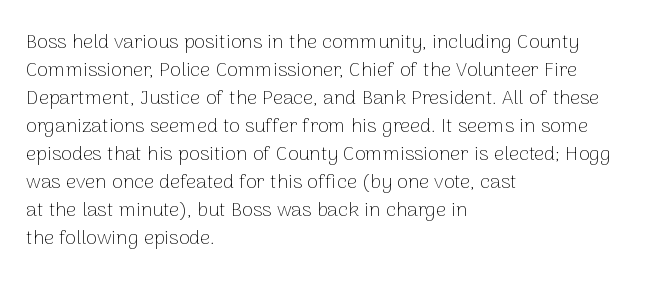
{"italic": "no", "bold": "no", "underline": "no", "align": "left", "line_spacing": "normal", "line_spacing_ratio": 1.4, "letter_spacing": "normal", "letter_spacing_em": 0.0, "glyph_px": 20}
